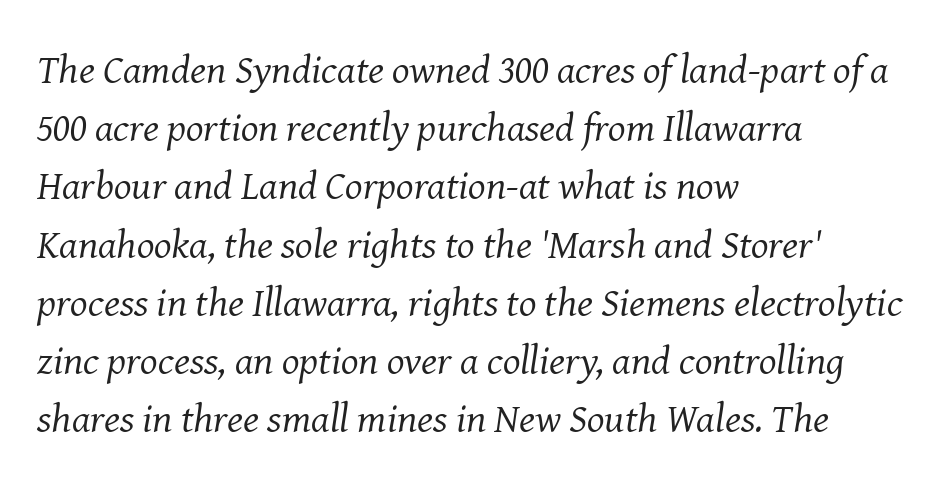
The image shows 41 px regular-weight serif type, italic (leaning right); set left-aligned, normal line spacing (1.42x), normal letter spacing, not underlined; medium stroke contrast and a medium x-height.
